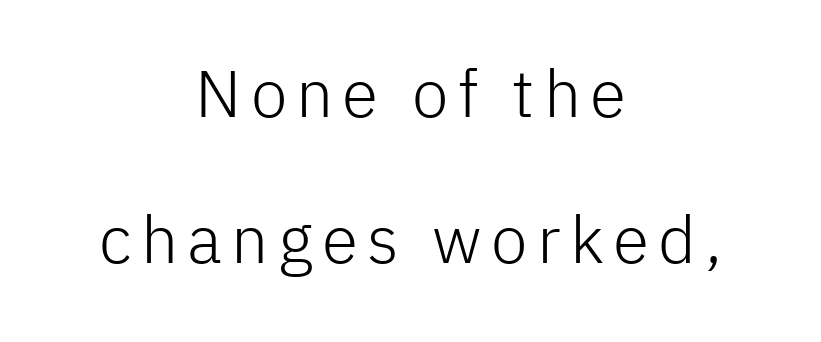
Q: Is the text bold? A: No.
Q: Is the text italic (slanted)? A: No, it is upright.
Q: Is the typeface a serif or a sans-serif typeface? A: Sans-serif.
Q: Is the text underlined? A: No.
Q: How is the paragraph aligned? A: Centered.
Q: Is the spacing between lines tight, normal or loose? A: Loose.
Q: Width (condensed, normal, or wide)? A: Normal.
Q: Stroke contrast? A: Low.
Q: x-height? A: Medium.
Q: Monospaced? A: No.
